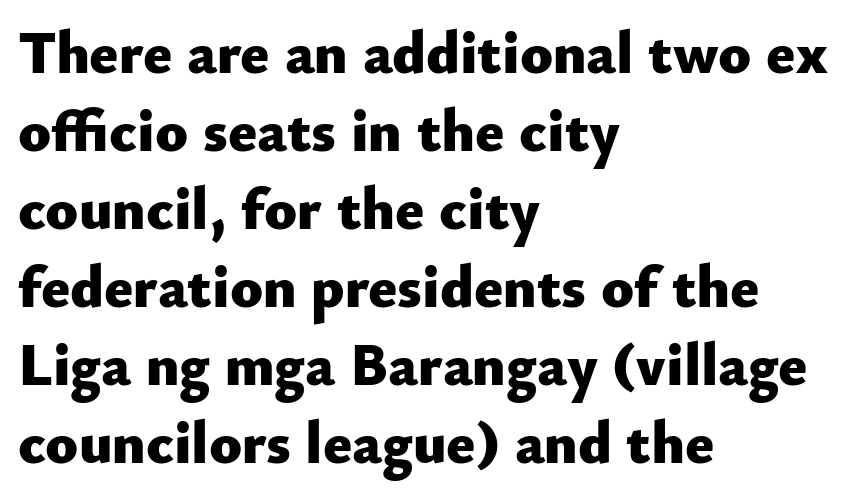
{"serif": "no", "italic": "no", "bold": "yes", "weight": "heavy", "width": "normal", "stroke_contrast": "low", "x_height": "small", "monospaced": "no", "underline": "no", "align": "left", "line_spacing": "normal", "line_spacing_ratio": 1.3, "letter_spacing": "normal", "letter_spacing_em": 0.0, "glyph_px": 60}
